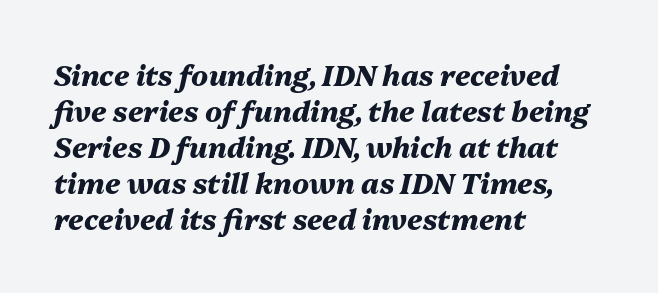
The rendering applies a slant to the glyphs. If you measured baseline to baseline, you'd find a middling distance. The zone under the glyphs is completely vacant. Students, note that the glyphs here touch the page at normal intervals.
